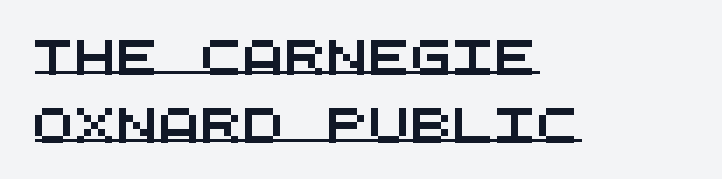
{"serif": "no", "width": "wide", "stroke_contrast": "medium", "x_height": "large", "monospaced": "yes", "underline": "yes", "align": "left", "line_spacing": "loose", "line_spacing_ratio": 1.94, "letter_spacing": "normal", "letter_spacing_em": 0.0, "glyph_px": 35}
